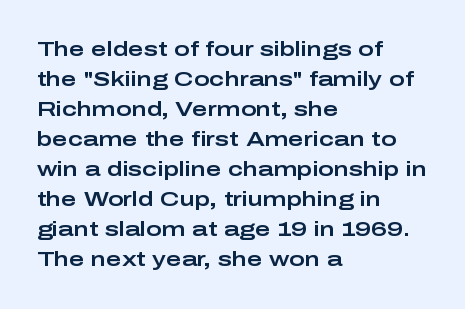
The gaps between neighbouring characters are ordinary and unremarkable. This rendering uses left alignment, leaving the right contour irregular. Horizontal bands of white between lines are of average thickness. The strip under each line holds only bare page. It's the straight-up-and-down kind of type.
